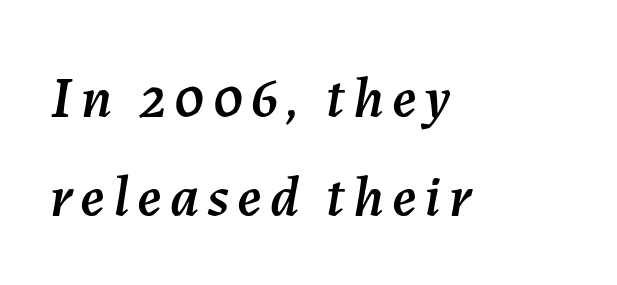
Q: Is the text italic (slanted)? A: Yes, it leans right by about 7 degrees.
Q: Is the text underlined? A: No.
Q: How is the paragraph aligned? A: Left-aligned.
Q: Width (condensed, normal, or wide)? A: Normal.
Q: Stroke contrast? A: Medium.
Q: x-height? A: Medium.
Q: Monospaced? A: No.
